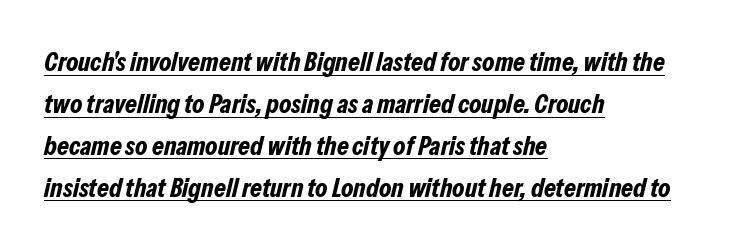
Between one letter and the next there's only the usual sliver of space. Successive baselines arrive at the customary interval. This sample uses an oblique cut, with every glyph tilted off the vertical. The setting favours the left margin, as ordinary paragraphs usually do. The face used here appears with an underline applied. Strokes here are thick enough to call this a true bold.
